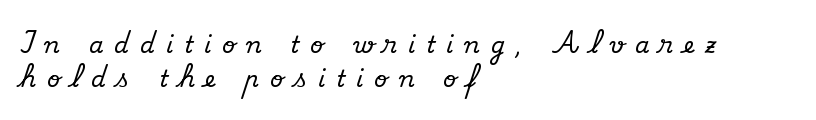
The image shows 23 px text type; set left-aligned, normal line spacing (1.49x), unusually wide letter spacing (+0.48 em), not underlined.
